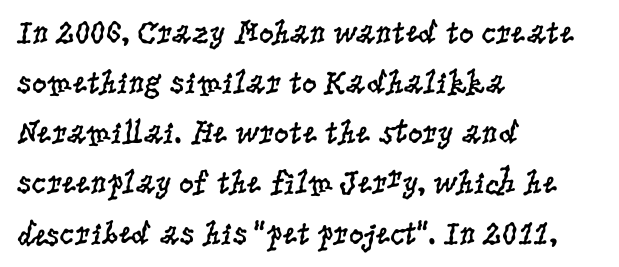
The image shows 33 px regular-weight, condensed serif type; set left-aligned, normal line spacing (1.52x), normal letter spacing, not underlined; low stroke contrast and a large x-height.
